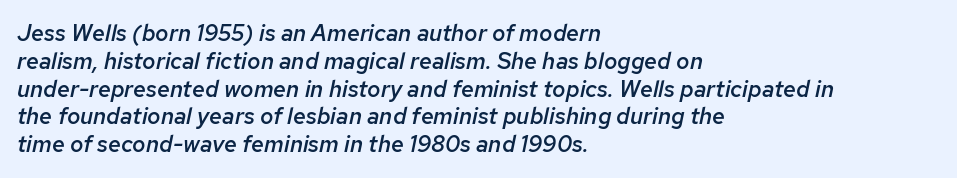
Designer's note — italics engaged. Teacher's note: observe the even left margin — that is flush-left alignment. The foot of each line stays bare and open. Weight check: semibold — heavier than regular, not quite bold. These lines keep a tight, regular rhythm from letter to letter.
